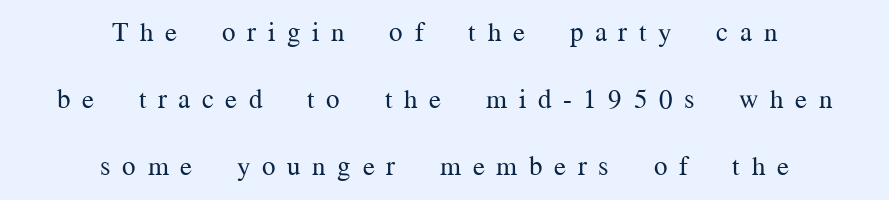
The image shows 27 px text type, upright; set centered, loose line spacing (2.48x), unusually wide letter spacing (+0.43 em), not underlined.
